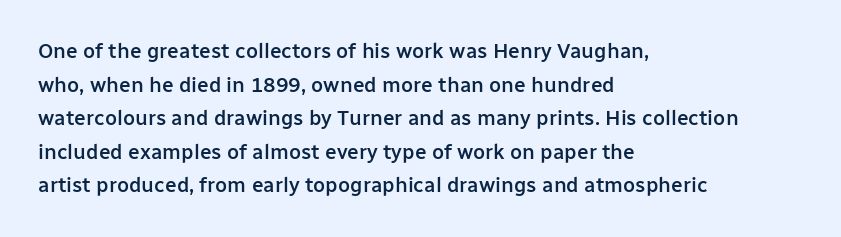
Q: Is the text bold? A: Semi-bold.
Q: Is the text italic (slanted)? A: No, it is upright.
Q: Is the text underlined? A: No.
Q: How is the paragraph aligned? A: Left-aligned.
Q: Is the spacing between letters normal or unusually wide? A: Normal.
Q: Is the spacing between lines tight, normal or loose? A: Normal.
